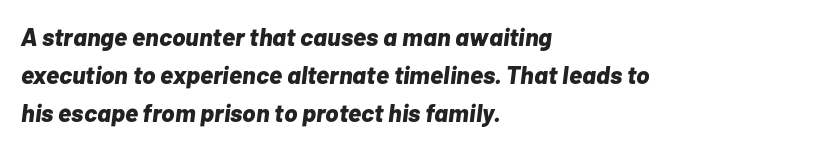
Notice how the passage keeps a crisp vertical edge on the left only. Spacing between characters is what you'd get straight out of the box. The passage shown stacks its lines at a standard gap. Plain, unruled lines of type.
